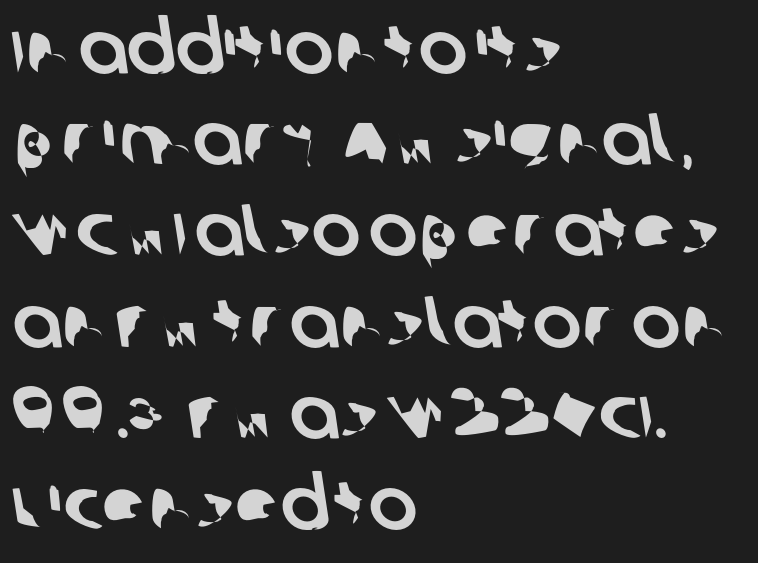
Q: Is the typeface a serif or a sans-serif typeface? A: Sans-serif.
Q: Is the text underlined? A: No.
Q: How is the paragraph aligned? A: Left-aligned.
Q: Is the spacing between letters normal or unusually wide? A: Normal.
Q: Is the spacing between lines tight, normal or loose? A: Normal.
Q: Width (condensed, normal, or wide)? A: Normal.
Q: Stroke contrast? A: Low.
Q: x-height? A: Large.
Q: Monospaced? A: No.
